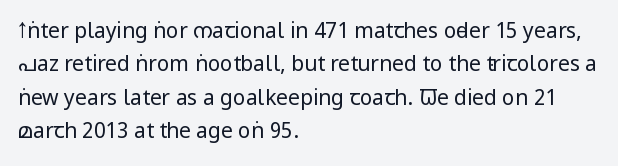
{"italic": "no", "bold": "no", "underline": "no", "align": "left", "line_spacing": "normal", "line_spacing_ratio": 1.59, "letter_spacing": "normal", "letter_spacing_em": 0.0, "glyph_px": 21}
